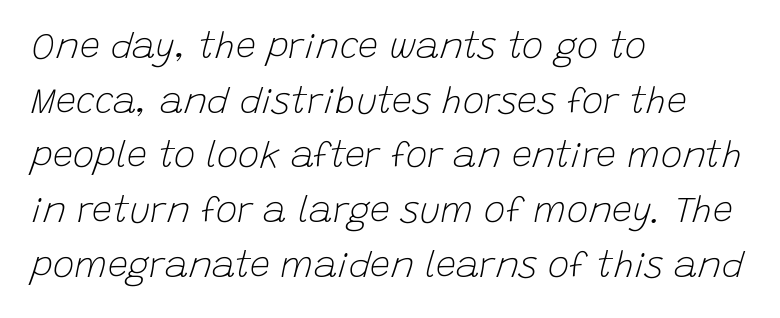
Leftover space on each line is placed entirely after the last word. Vertical spacing — default. The passage shown has conventional tracking throughout. Heaviness? Minimal to ordinary, like unemphasized prose. Note the varied advance widths — an 'i' is clearly narrower than an 'm'. Slanted lettering throughout.
